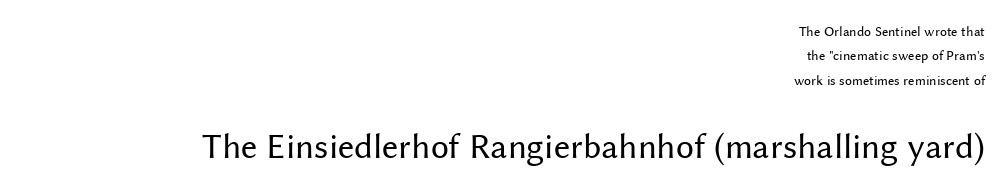
{"serif": "no", "italic": "no", "bold": "no", "weight": "regular", "width": "normal", "stroke_contrast": "medium", "x_height": "medium", "monospaced": "no", "underline": "no", "align": "right", "line_spacing_ratio": 1.74, "letter_spacing": "normal", "letter_spacing_em": 0.0, "larger_block": "second", "size_ratio": 2.57, "glyph_px": 36}
